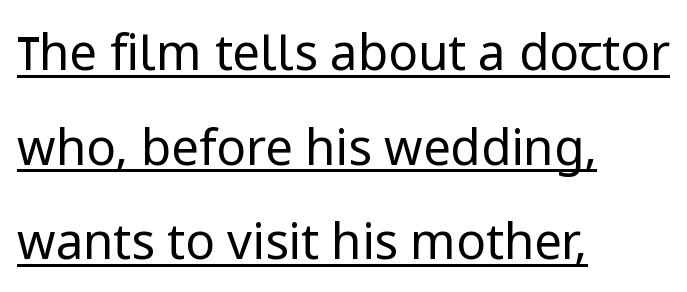
{"serif": "no", "italic": "no", "bold": "no", "weight": "regular", "width": "normal", "stroke_contrast": "low", "x_height": "medium", "monospaced": "no", "underline": "yes", "align": "left", "line_spacing": "loose", "line_spacing_ratio": 1.93, "letter_spacing": "normal", "letter_spacing_em": 0.0, "glyph_px": 49}
